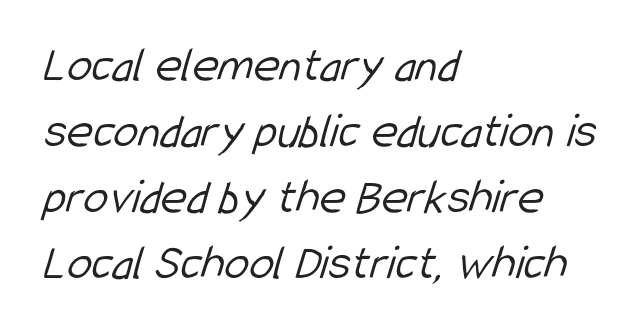
The image shows 50 px light, condensed sans-serif type; set left-aligned, normal line spacing (1.32x), normal letter spacing, not underlined; low stroke contrast and a medium x-height.
